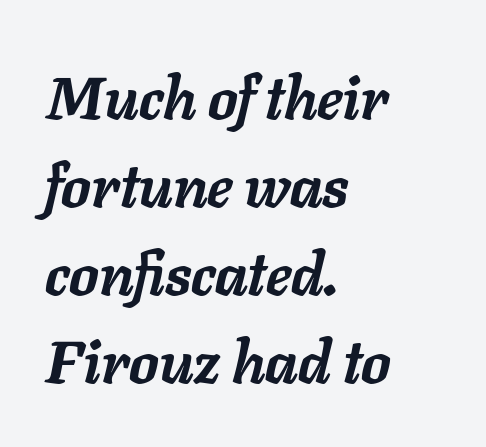
Q: Is the text bold? A: Yes.
Q: Is the text italic (slanted)? A: Yes, it leans right by about 11 degrees.
Q: Is the text underlined? A: No.
Q: How is the paragraph aligned? A: Left-aligned.
Q: Is the spacing between letters normal or unusually wide? A: Normal.
Q: Is the spacing between lines tight, normal or loose? A: Normal.
Q: Width (condensed, normal, or wide)? A: Normal.
Q: Stroke contrast? A: Low.
Q: x-height? A: Medium.
Q: Monospaced? A: No.
